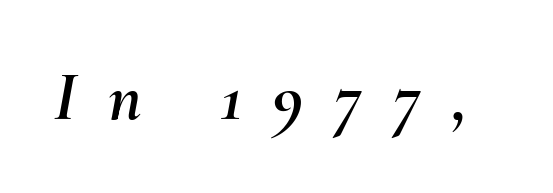
The image shows 71 px text type, italic (leaning right); set unusually wide letter spacing (+0.44 em), not underlined; medium stroke contrast and a small x-height.
